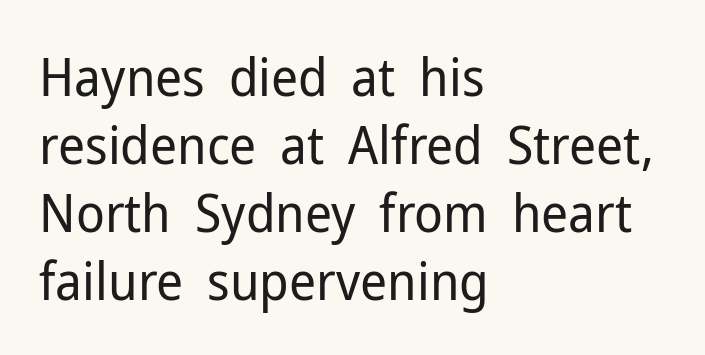
I'd call this a sans setting — the letters go barefoot. No extra ink here — the face is not bold. Tracking value appears to be zero — textbook default spacing. Upright lettering throughout. The glyphs are unaccompanied by any horizontal stroke below them. This sample is left-justified, so line endings fall wherever the words run out.
